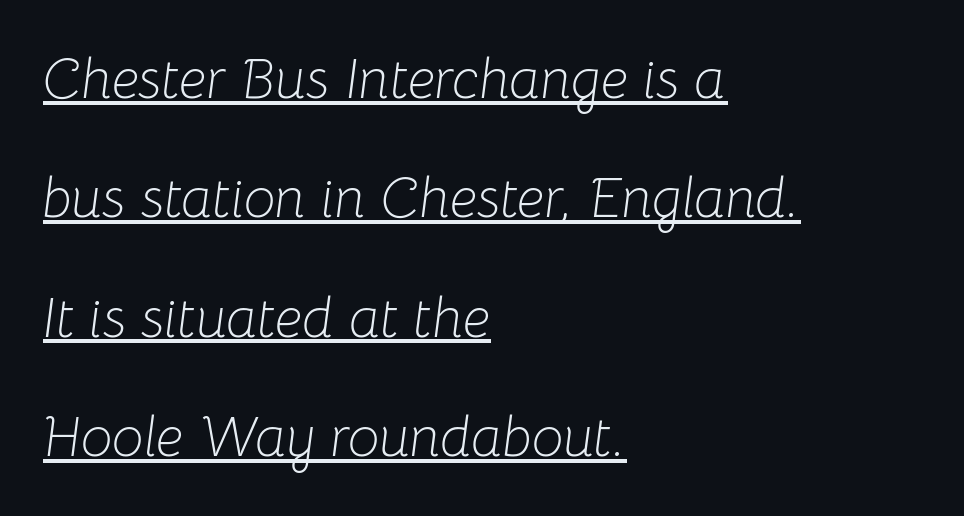
Quick note: interline space is abundant. Is this a fixed-width face? No — the glyphs have proportional, varying widths. Standard letterfit; no display-style spreading of the glyphs. The string is rendered with underlining switched on.
